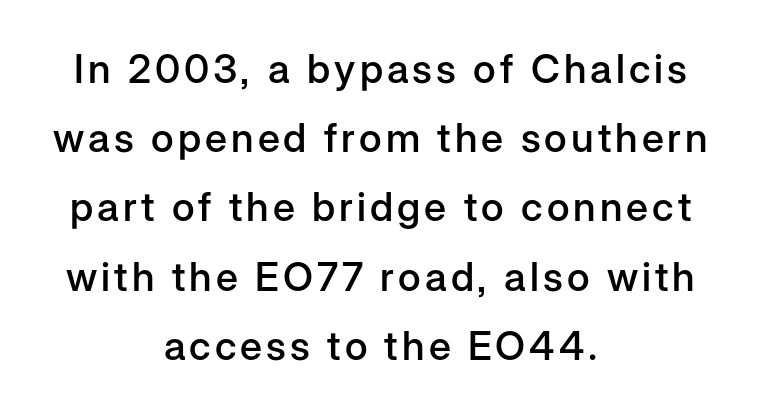
The image shows 40 px semibold sans-serif type, upright; set centered, line spacing 1.73x, not underlined; low stroke contrast and a medium x-height.
